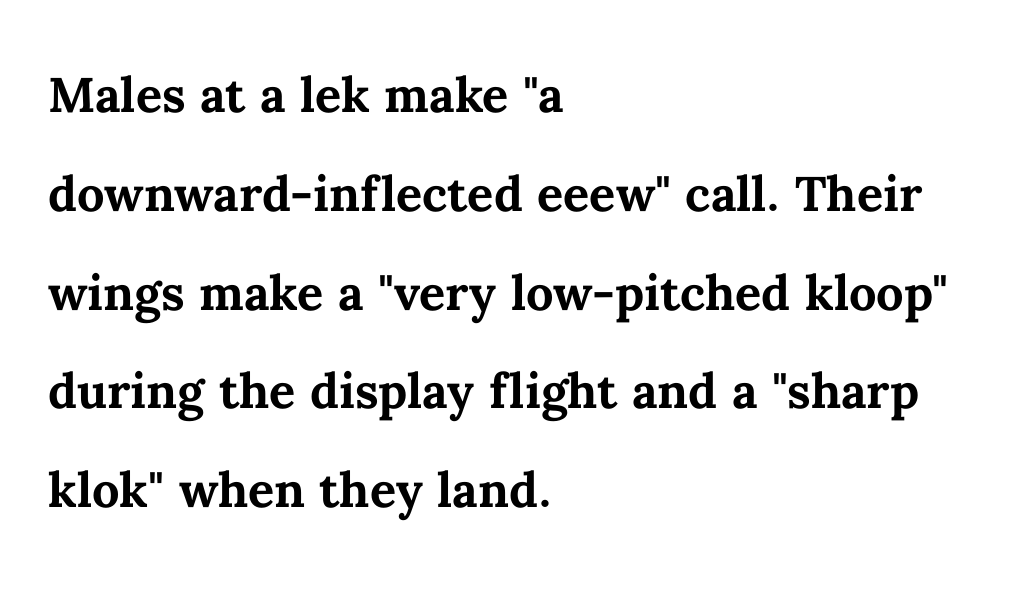
Typeset ragged right — the left edge is the straight one. Pretty heavy lettering here — definitely bold. Notice how the stems are strictly vertical — no italics here. Letter spacing: default. The letters advance in unequal steps, a hallmark of proportional type.
